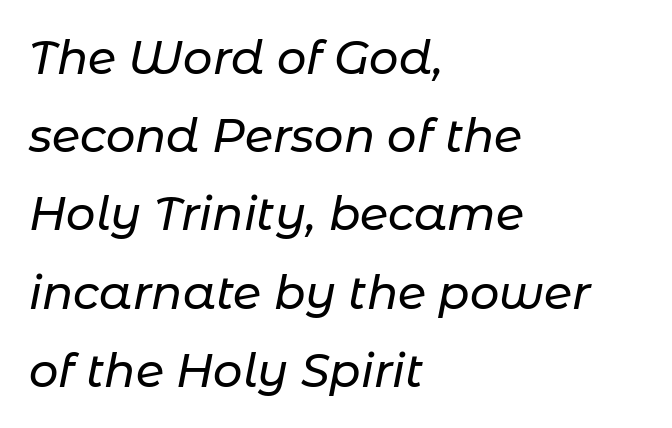
The foot of each line stays bare and open. No extra tracking has been applied to these lines. Designer's note — italics engaged. Think of a printed novel: that variable character pitch is what you see here. Evenly set lines give the paragraph a standard silhouette. Every row of glyphs begins at an identical x-position on the left.
